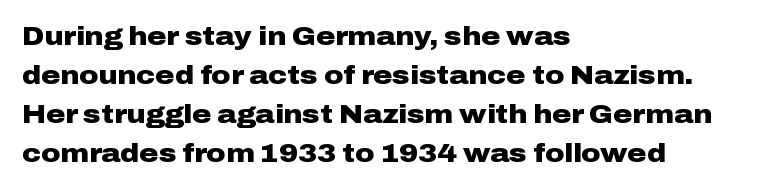
The image shows 26 px bold type, upright; set left-aligned, normal line spacing (1.5x), normal letter spacing, not underlined.
